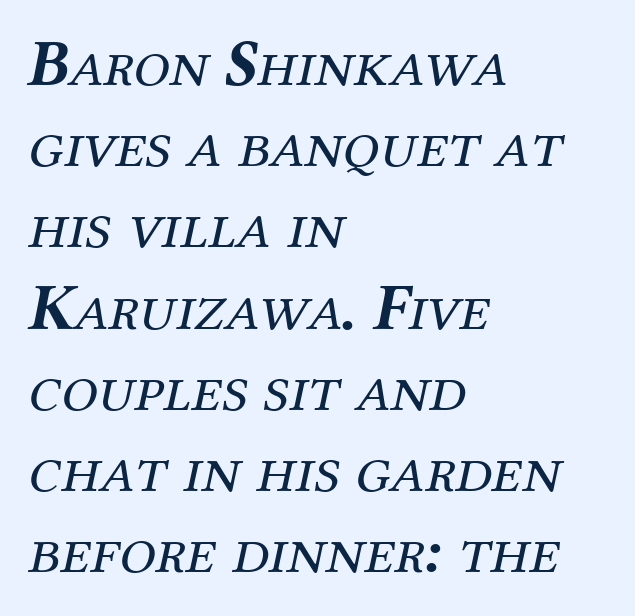
The type is set solid horizontally, with unmodified tracking. Nothing heavy about these letters — not bold at all. Words float on clear page, feet unadorned. The typeface chosen for these lines features serifs. Visually the block forms a straight wall on the left and a jagged coastline on the right. Compared with ordinary roman type, these characters are visibly tilted.
